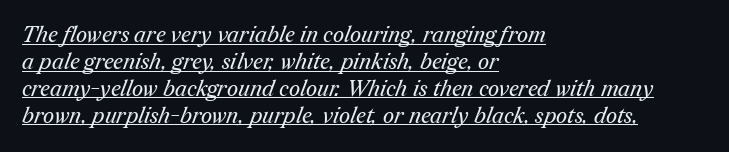
The image shows 22 px text type; set left-aligned, line spacing 1.22x, normal letter spacing, underlined.
